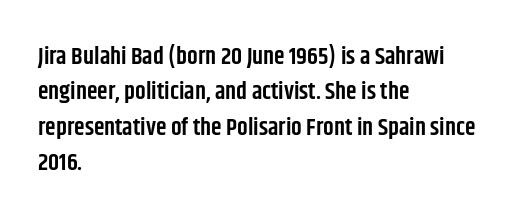
{"italic": "no", "bold": "semi", "underline": "no", "align": "left", "line_spacing": "normal", "line_spacing_ratio": 1.47, "letter_spacing": "normal", "letter_spacing_em": 0.0, "glyph_px": 24}
